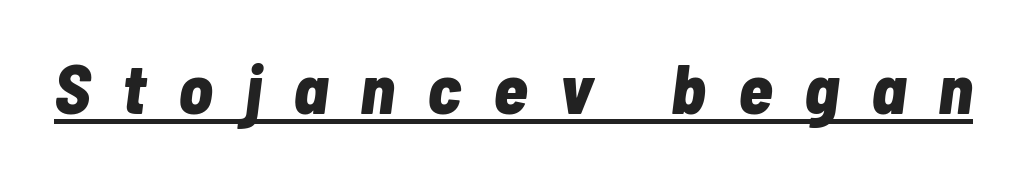
Q: Is the text bold? A: Yes.
Q: Is the text italic (slanted)? A: Yes, it leans right by about 7 degrees.
Q: Is the text underlined? A: Yes.
Q: Is the spacing between letters normal or unusually wide? A: Unusually wide.
Q: Width (condensed, normal, or wide)? A: Condensed.
Q: Stroke contrast? A: Low.
Q: x-height? A: Medium.
Q: Monospaced? A: No.
